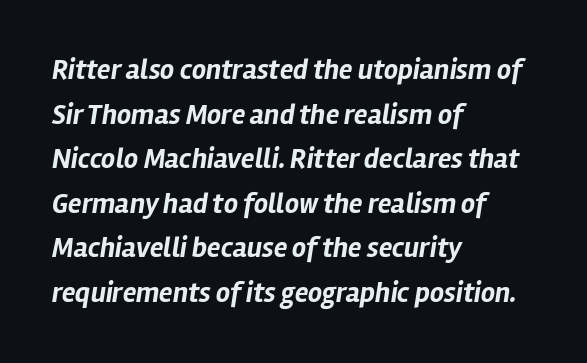
The image shows 28 px bold type, italic (leaning right); set left-aligned, normal line spacing (1.59x), normal letter spacing, not underlined; low stroke contrast and a medium x-height.
